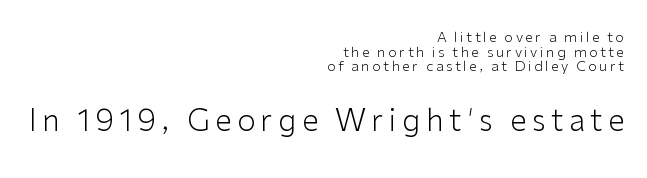
The image shows 30 px light sans-serif type, upright; set right-aligned, tight line spacing (1.04x), not underlined; the second (bottom) block is 2.14x larger; low stroke contrast and a medium x-height.
